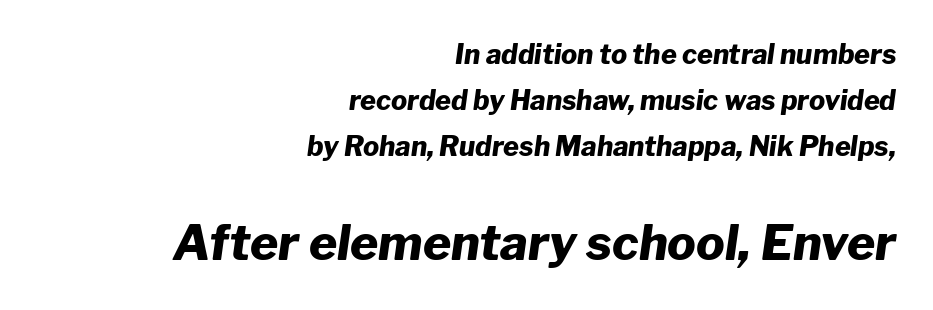
The image shows 48 px heavy type, italic (leaning right); set right-aligned, normal line spacing (1.7x), normal letter spacing, not underlined; the second (bottom) block is 1.78x larger; low stroke contrast and a medium x-height.
